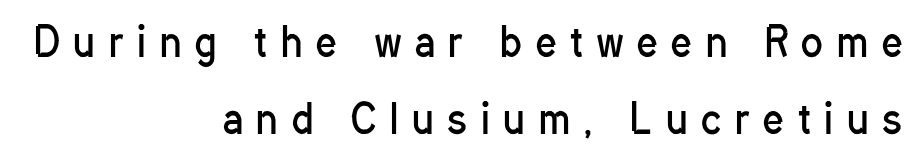
Students, observe: this is what heavily led, spacious text looks like. Stroke terminals: plain, sans-serif. Stems and bowls with no extra thickness — not bold. A roman cut, with each character standing at attention.
